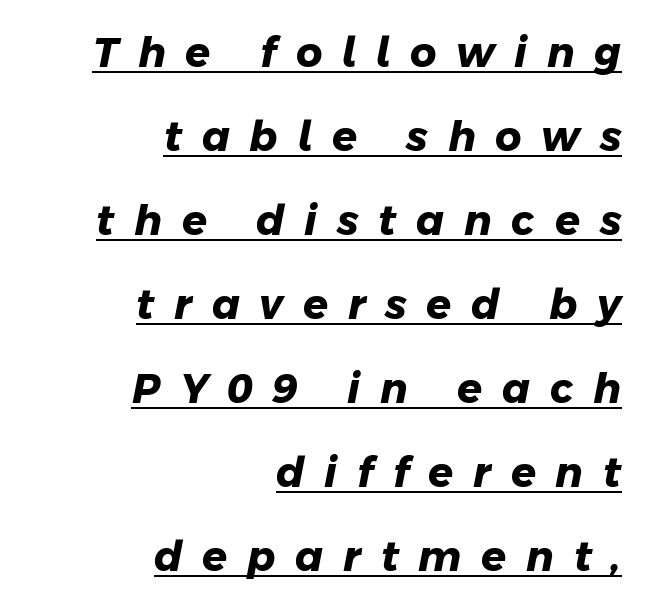
The image shows 41 px heavy sans-serif type; set right-aligned, loose line spacing (2.05x), unusually wide letter spacing (+0.48 em), underlined; low stroke contrast and a medium x-height.
